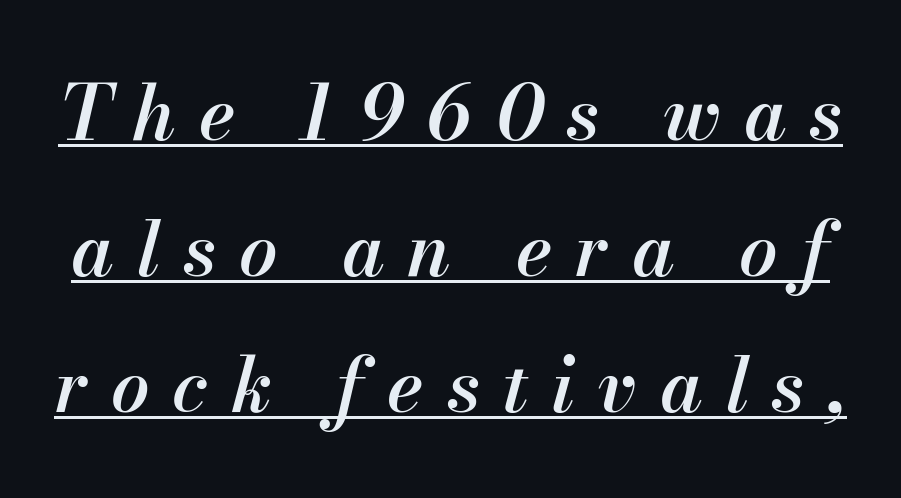
Q: Is the text bold? A: Semi-bold.
Q: Is the text italic (slanted)? A: Yes, it leans right by about 13 degrees.
Q: Is the text underlined? A: Yes.
Q: Is the spacing between letters normal or unusually wide? A: Unusually wide.
Q: Width (condensed, normal, or wide)? A: Normal.
Q: Stroke contrast? A: Medium.
Q: x-height? A: Small.
Q: Monospaced? A: No.
